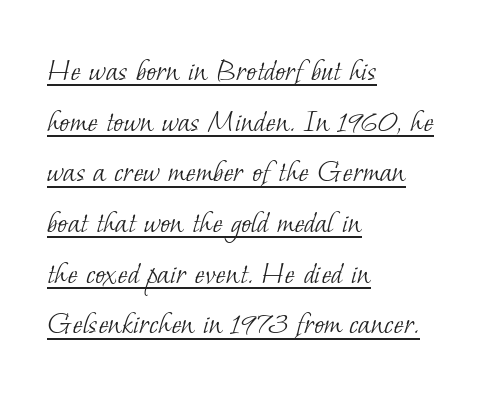
The image shows 34 px light serif type; set left-aligned, normal line spacing (1.49x), normal letter spacing, underlined; low stroke contrast and a small x-height.
